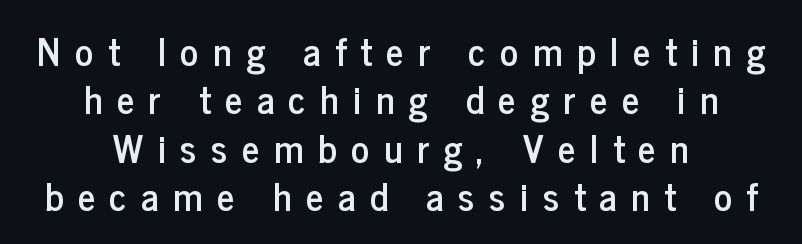
Serif or sans? Sans — the stroke terminals are bare. Check under the words: just untouched page. Note the varied advance widths — an 'i' is clearly narrower than an 'm'. Where is the straight margin? There isn't one; the lines are centered.
